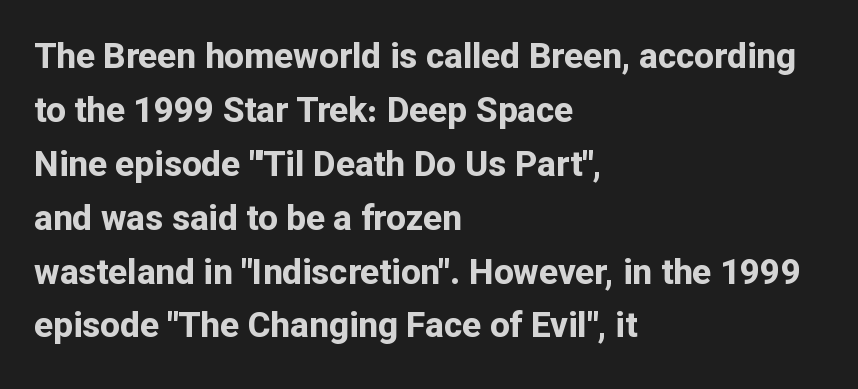
{"serif": "no", "italic": "no", "bold": "yes", "weight": "bold", "width": "normal", "stroke_contrast": "low", "x_height": "medium", "monospaced": "no", "underline": "no", "align": "left", "line_spacing": "normal", "line_spacing_ratio": 1.54, "letter_spacing": "normal", "letter_spacing_em": 0.0, "glyph_px": 35}
